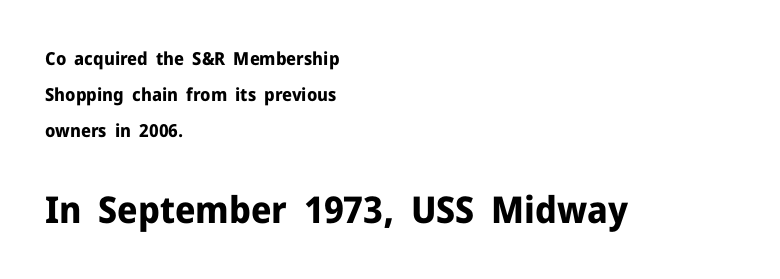
Does the type have serifs? No, each stem ends abruptly. These lines stack with their left ends in a neat column. Notice how thick the strokes are: this is what a full bold looks like. Here the glyphs are tracked normally, forming tight word shapes.
